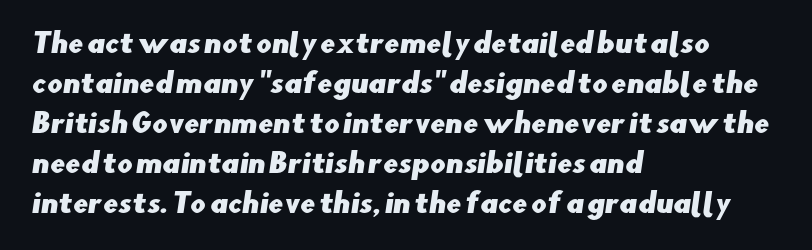
Nobody drew a line under any word here. Horizontal alignment here is leftward, the default for most running prose. The rendering uses a moderate line-height, typical for paragraphs. Tracking here is standard; glyphs follow each other at the usual distance.
